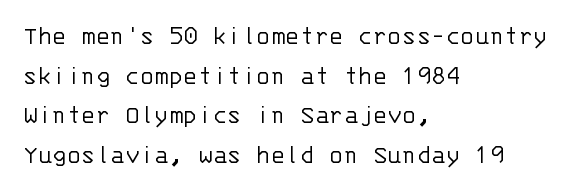
Notice how descenders clear the ascenders below comfortably — that's standard leading. Inter-character spacing is left at the font's built-in metrics. Bare-footed words on every line. The strokes are not fattened; the text isn't bold. A student would call this left alignment; a typographer would say flush left, rag right.
